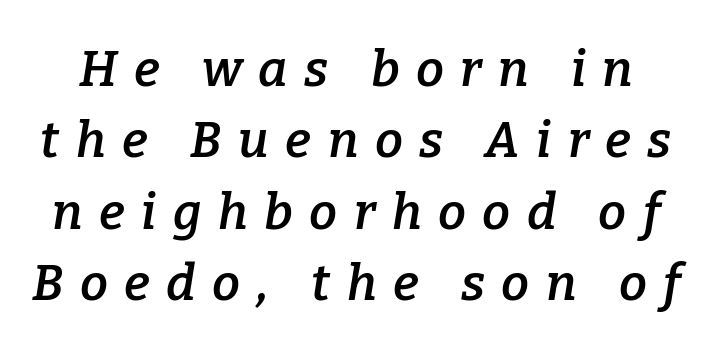
{"serif": "yes", "italic": "yes", "lean": "right", "slant_degrees": 9, "bold": "semi", "weight": "semibold", "width": "normal", "stroke_contrast": "low", "x_height": "medium", "monospaced": "no", "underline": "no", "line_spacing": "normal", "line_spacing_ratio": 1.43, "letter_spacing": "wide", "letter_spacing_em": 0.33, "glyph_px": 50}
